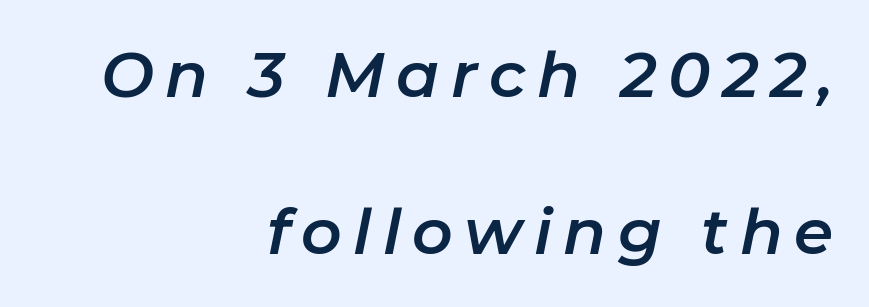
The image shows 63 px text type, italic (leaning right); set right-aligned, loose line spacing (2.5x), not underlined; low stroke contrast and a medium x-height.
